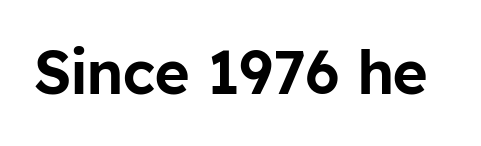
The tracking reads as untouched default to a designer's eye. What kind of face is this? One without serifs — a sans. In terms of posture, this sample is upright. Rule under the text: the space is simply empty. You could not count columns in this text — the font is proportionally spaced.
